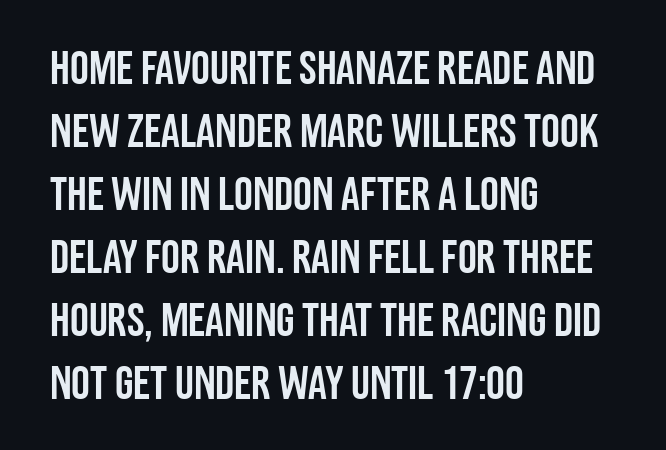
The image shows 47 px condensed sans-serif type, upright; set left-aligned, normal line spacing (1.34x), normal letter spacing, not underlined; low stroke contrast and a large x-height.
